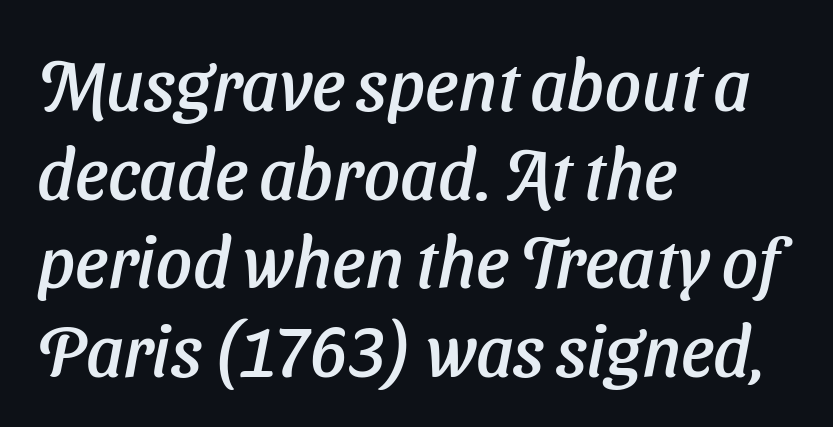
{"width": "normal", "stroke_contrast": "low", "x_height": "medium", "monospaced": "no", "underline": "no", "align": "left", "line_spacing": "normal", "line_spacing_ratio": 1.25, "letter_spacing": "normal", "letter_spacing_em": 0.0, "glyph_px": 71}
